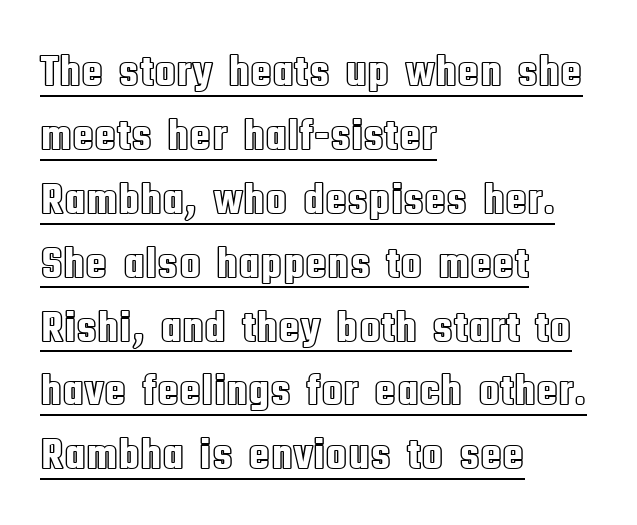
{"italic": "no", "width": "condensed", "x_height": "large", "monospaced": "no", "underline": "yes", "align": "left", "line_spacing": "normal", "line_spacing_ratio": 1.42, "letter_spacing": "normal", "letter_spacing_em": 0.0, "glyph_px": 45}
